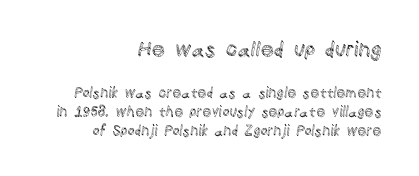
Each row of text sits above clean, open space. Compared with typical paragraphs, the rows here are spaced about the same. The letters in the upper block stand taller than those in the block below. Nothing unusual about the tracking: characters are spaced as the font intends. Reading down the block, your eye finds every line finishing at a fixed right position.
